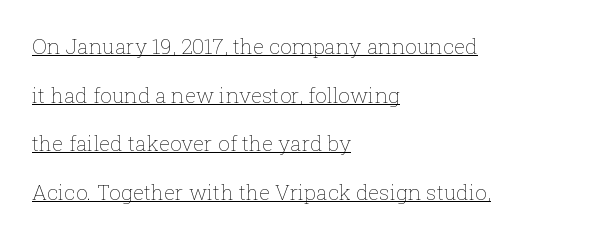
The image shows 21 px text type, upright; set left-aligned, loose line spacing (2.31x), normal letter spacing, underlined.
